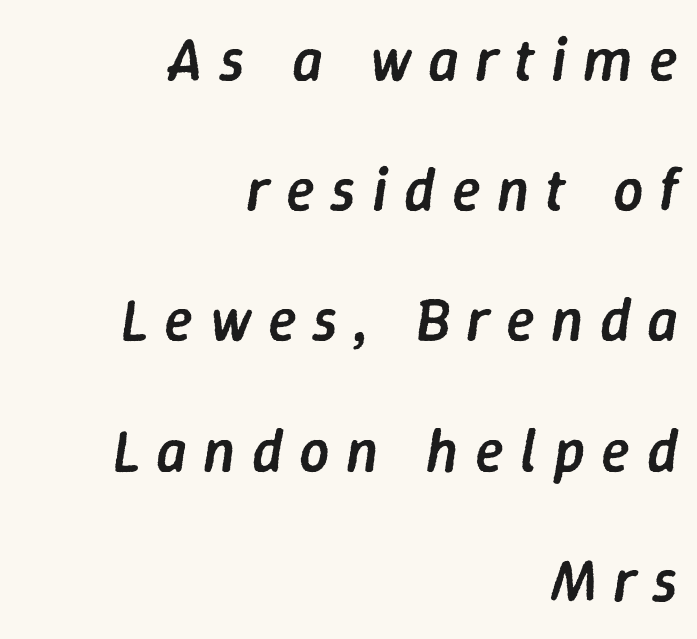
The image shows 60 px semibold type, italic (leaning right); set right-aligned, loose line spacing (2.17x), unusually wide letter spacing (+0.27 em), not underlined; low stroke contrast and a medium x-height.
